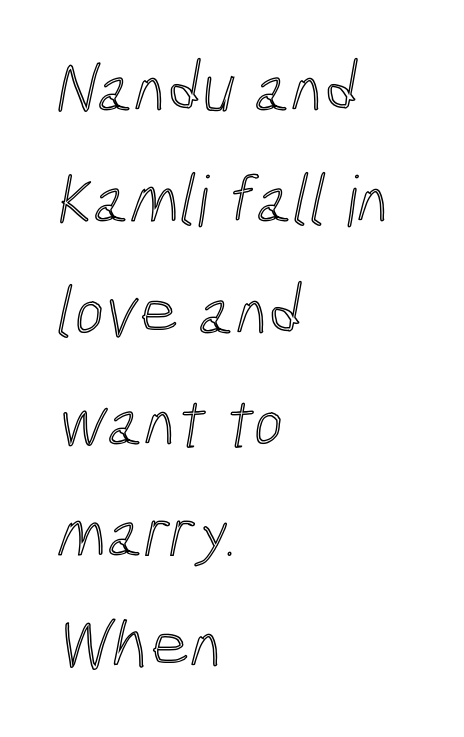
The image shows 70 px condensed type; set left-aligned, normal line spacing (1.59x), normal letter spacing, not underlined; a medium x-height.
